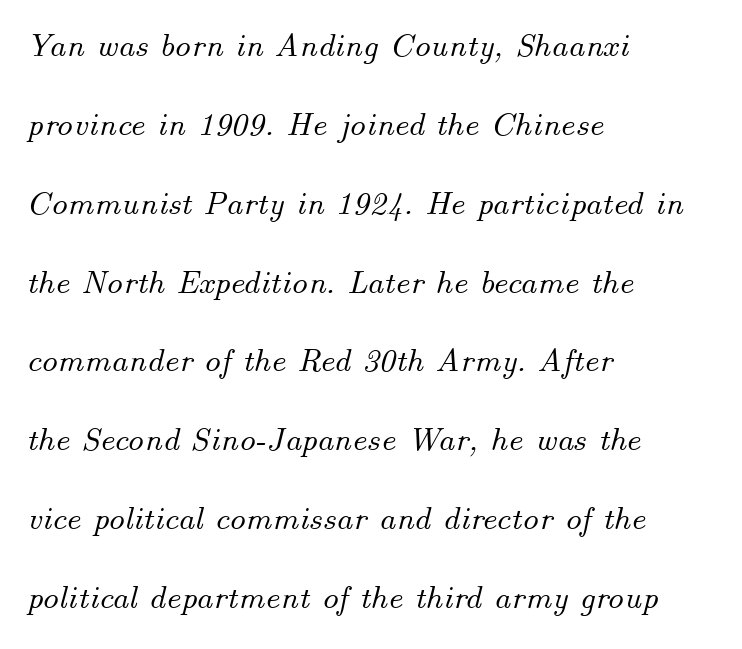
Posture: slanted. This rendering uses left alignment, leaving the right contour irregular. The gaps between neighbouring characters are ordinary and unremarkable. Regarding leading, the lines here are spaced well apart. Spacing verdict: proportional, widths tailored to each character.
